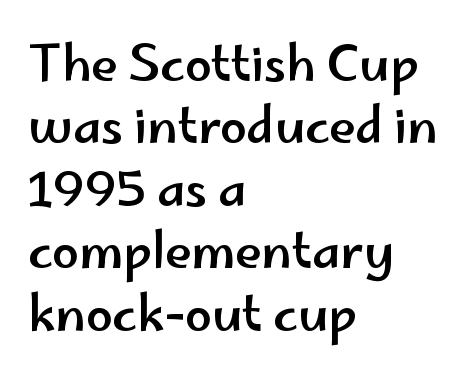
Q: Is the text italic (slanted)? A: No, it is upright.
Q: Is the typeface a serif or a sans-serif typeface? A: Sans-serif.
Q: Is the text underlined? A: No.
Q: How is the paragraph aligned? A: Left-aligned.
Q: Is the spacing between letters normal or unusually wide? A: Normal.
Q: Is the spacing between lines tight, normal or loose? A: Normal.
Q: Width (condensed, normal, or wide)? A: Wide.
Q: Stroke contrast? A: Low.
Q: x-height? A: Small.
Q: Monospaced? A: No.
